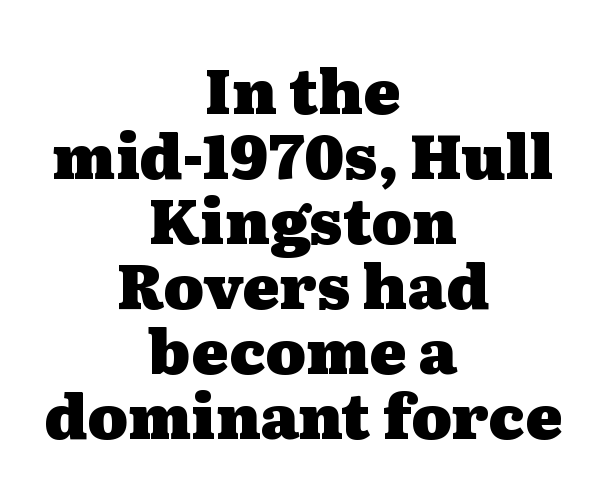
{"serif": "yes", "italic": "no", "bold": "yes", "weight": "heavy", "width": "wide", "stroke_contrast": "medium", "x_height": "medium", "monospaced": "no", "underline": "no", "align": "center", "line_spacing": "tight", "line_spacing_ratio": 1.05, "letter_spacing": "normal", "letter_spacing_em": 0.0, "glyph_px": 62}
